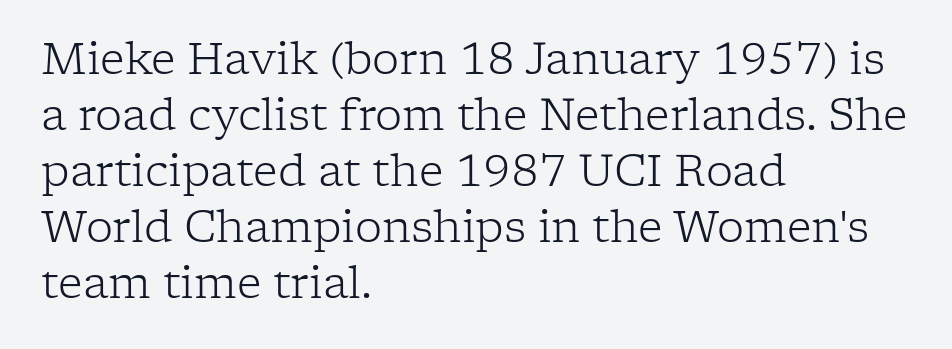
Horizontally, the lines are justified to the leading edge only. Line spacing here is normal. Think of a printed novel: that variable character pitch is what you see here. Little horizontal feet cap the strokes, marking this as serif type. Nothing unusual about the tracking: characters are spaced as the font intends.
